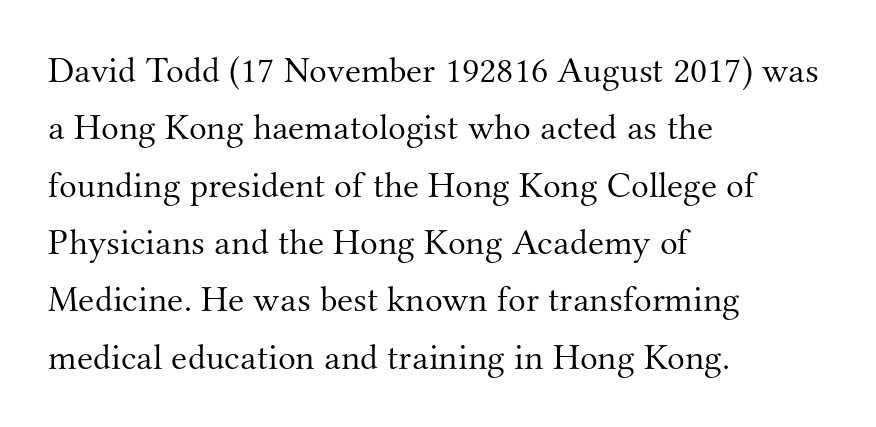
Q: Is the text bold? A: No.
Q: Is the text italic (slanted)? A: No, it is upright.
Q: Is the typeface a serif or a sans-serif typeface? A: Serif.
Q: Is the text underlined? A: No.
Q: How is the paragraph aligned? A: Left-aligned.
Q: Is the spacing between letters normal or unusually wide? A: Normal.
Q: Is the spacing between lines tight, normal or loose? A: Normal.
Q: Width (condensed, normal, or wide)? A: Normal.
Q: Stroke contrast? A: Medium.
Q: x-height? A: Small.
Q: Monospaced? A: No.
